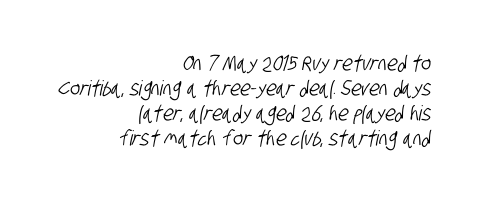
The image shows 21 px text type; set right-aligned, line spacing 1.19x, normal letter spacing, not underlined.
